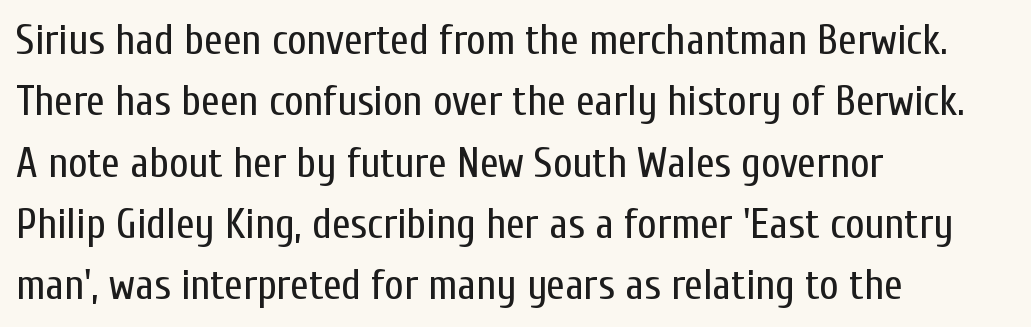
Q: Is the text bold? A: No.
Q: Is the text italic (slanted)? A: No, it is upright.
Q: Is the typeface a serif or a sans-serif typeface? A: Sans-serif.
Q: Is the text underlined? A: No.
Q: How is the paragraph aligned? A: Left-aligned.
Q: Is the spacing between letters normal or unusually wide? A: Normal.
Q: Is the spacing between lines tight, normal or loose? A: Normal.
Q: Width (condensed, normal, or wide)? A: Condensed.
Q: Stroke contrast? A: Low.
Q: x-height? A: Medium.
Q: Monospaced? A: No.
